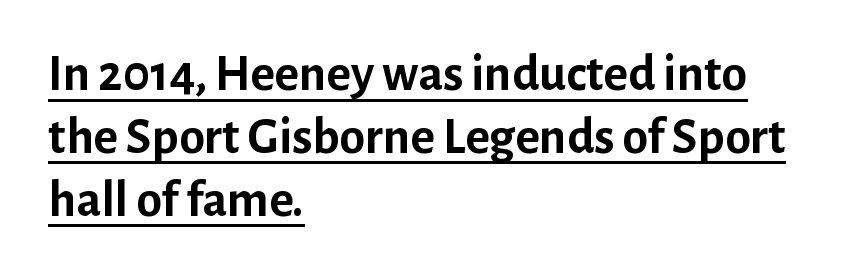
Students, note that the glyphs here touch the page at normal intervals. Strokes here are thick enough to call this a true bold. Each line of the rendering has a horizontal stroke beneath the glyphs. Check where the strokes stop: nothing finishes them off — pure sans.
